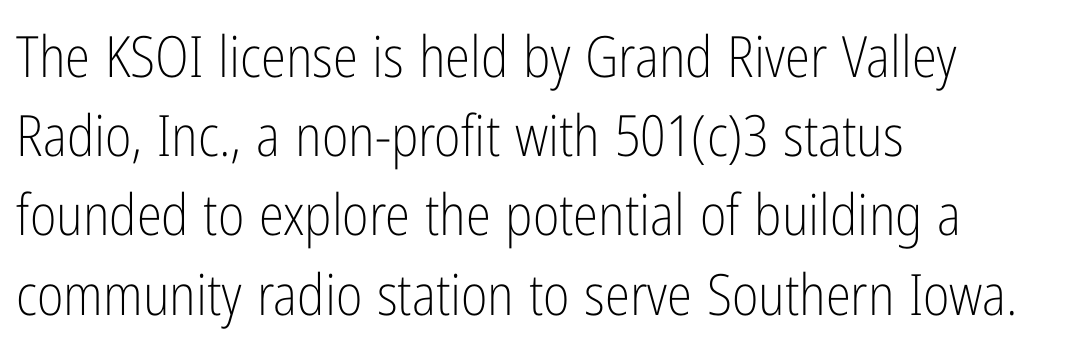
Q: Is the text bold? A: No.
Q: Is the text italic (slanted)? A: No, it is upright.
Q: Is the typeface a serif or a sans-serif typeface? A: Sans-serif.
Q: Is the text underlined? A: No.
Q: How is the paragraph aligned? A: Left-aligned.
Q: Is the spacing between letters normal or unusually wide? A: Normal.
Q: Is the spacing between lines tight, normal or loose? A: Normal.
Q: Width (condensed, normal, or wide)? A: Condensed.
Q: Stroke contrast? A: Low.
Q: x-height? A: Medium.
Q: Monospaced? A: No.
